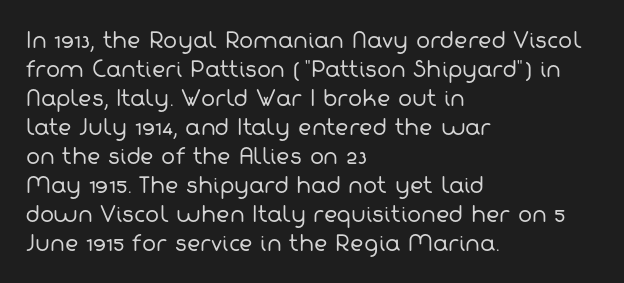
Q: Is the text bold? A: No.
Q: Is the text underlined? A: No.
Q: How is the paragraph aligned? A: Left-aligned.
Q: Is the spacing between letters normal or unusually wide? A: Normal.
Q: Is the spacing between lines tight, normal or loose? A: Normal.
